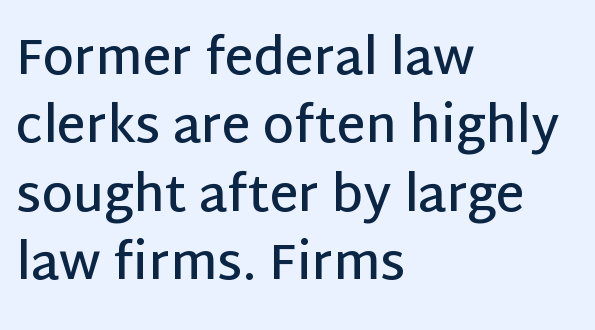
{"serif": "no", "italic": "no", "bold": "semi", "weight": "semibold", "width": "normal", "stroke_contrast": "low", "x_height": "large", "monospaced": "no", "underline": "no", "align": "left", "line_spacing": "normal", "line_spacing_ratio": 1.37, "letter_spacing": "normal", "letter_spacing_em": 0.0, "glyph_px": 50}
